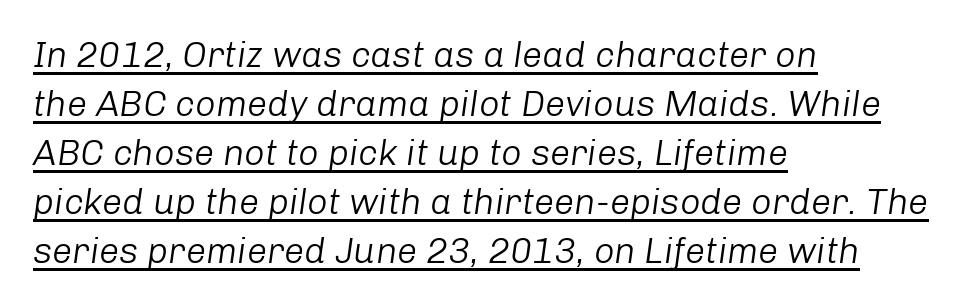
The lines are quadded left. In terms of posture, this sample is oblique. A typesetter would call this leading conventional body-copy spacing. Varying glyph widths throughout — classic text-font behaviour. Compared with undecorated copy, this sample adds a rule below the words.
